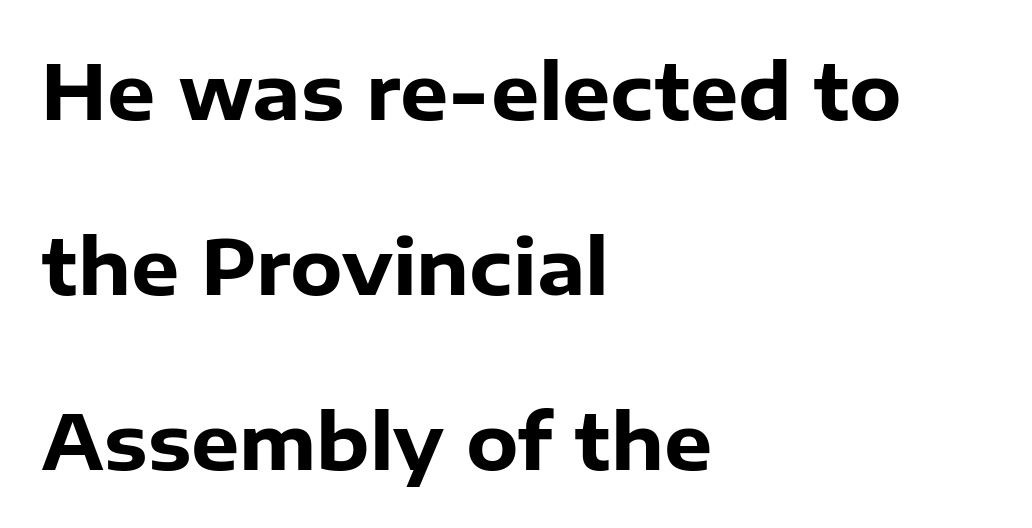
Q: Is the text bold? A: Yes.
Q: Is the text italic (slanted)? A: No, it is upright.
Q: Is the typeface a serif or a sans-serif typeface? A: Sans-serif.
Q: Is the text underlined? A: No.
Q: How is the paragraph aligned? A: Left-aligned.
Q: Is the spacing between letters normal or unusually wide? A: Normal.
Q: Is the spacing between lines tight, normal or loose? A: Loose.
Q: Width (condensed, normal, or wide)? A: Normal.
Q: Stroke contrast? A: Low.
Q: x-height? A: Medium.
Q: Monospaced? A: No.
